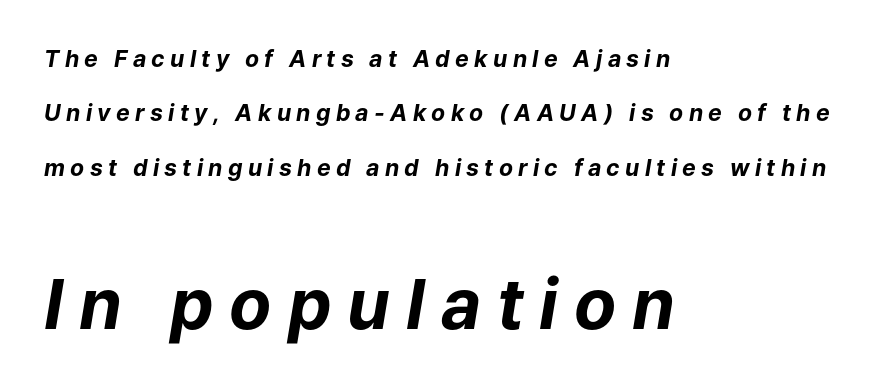
Slant detected: the letters are inclined. One-word summary of the alignment: left. The passage shown is emphatically bold. The gap between lines stays unmarked. Rows of type keep a wide berth in the vertical direction. Loose tracking; the words dissolve into strings of separated letters.
